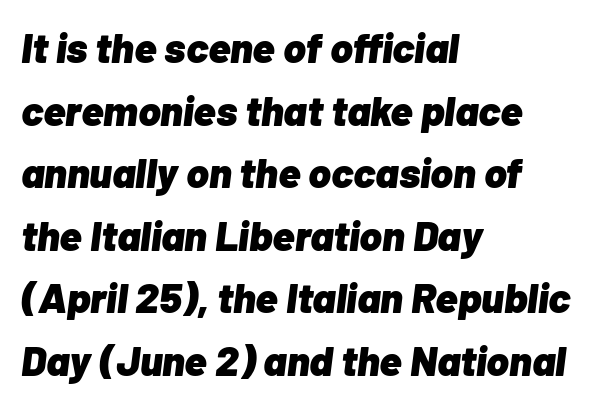
Q: Is the text bold? A: Yes.
Q: Is the text italic (slanted)? A: Yes, it leans right by about 7 degrees.
Q: Is the text underlined? A: No.
Q: How is the paragraph aligned? A: Left-aligned.
Q: Is the spacing between letters normal or unusually wide? A: Normal.
Q: Is the spacing between lines tight, normal or loose? A: Normal.
Q: Width (condensed, normal, or wide)? A: Normal.
Q: Stroke contrast? A: Low.
Q: x-height? A: Medium.
Q: Monospaced? A: No.
